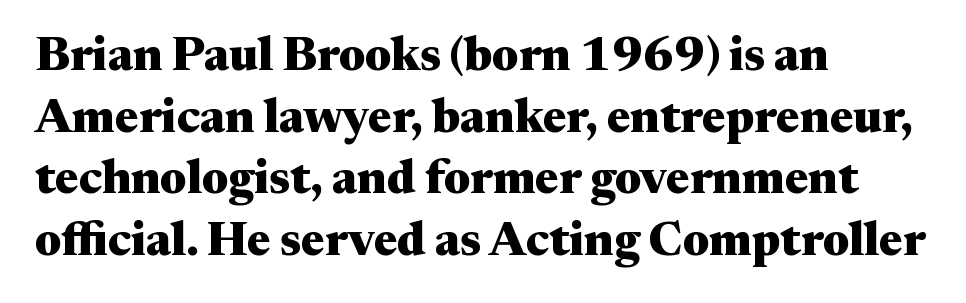
The image shows 47 px heavy, wide serif type, upright; set left-aligned, normal line spacing (1.31x), normal letter spacing, not underlined; medium stroke contrast and a medium x-height.
